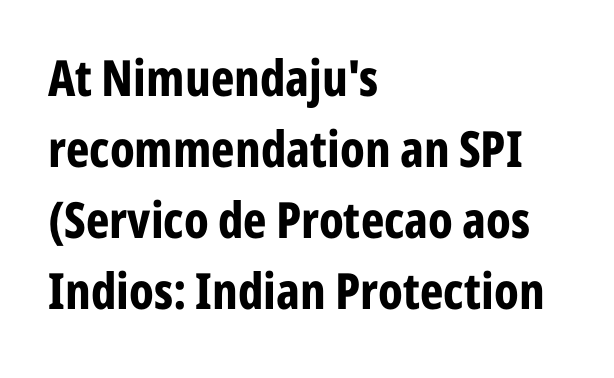
The image shows 50 px bold, condensed sans-serif type, upright; set left-aligned, normal line spacing (1.42x), normal letter spacing, not underlined; low stroke contrast and a medium x-height.
